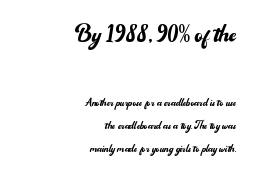
{"serif": "no", "bold": "no", "weight": "regular", "width": "normal", "stroke_contrast": "medium", "x_height": "small", "monospaced": "no", "underline": "no", "align": "right", "line_spacing": "normal", "line_spacing_ratio": 1.64, "letter_spacing": "normal", "letter_spacing_em": 0.0, "larger_block": "first", "size_ratio": 2.21, "glyph_px": 31}
